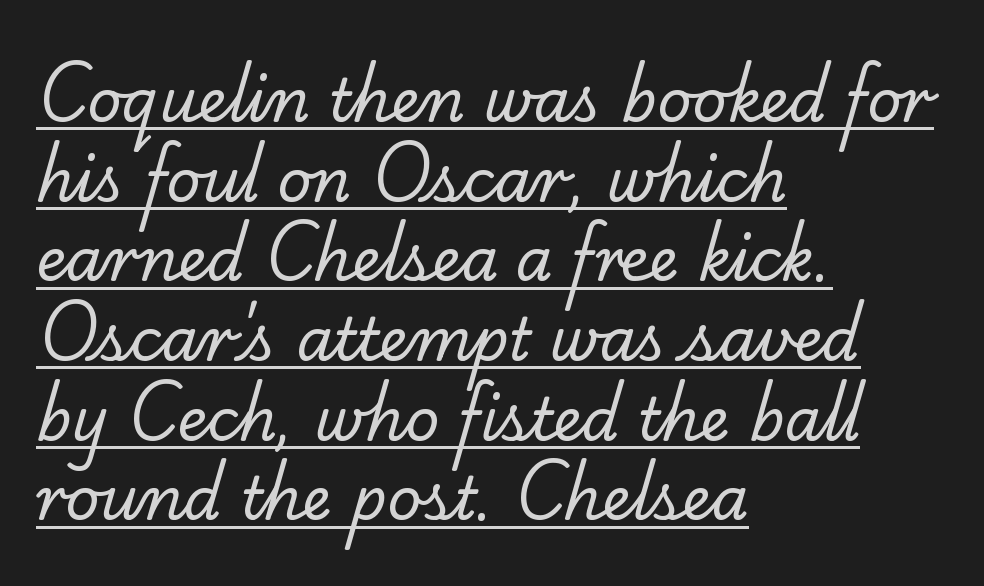
The image shows 59 px regular-weight type; set left-aligned, normal line spacing (1.35x), normal letter spacing, underlined; low stroke contrast and a small x-height.
